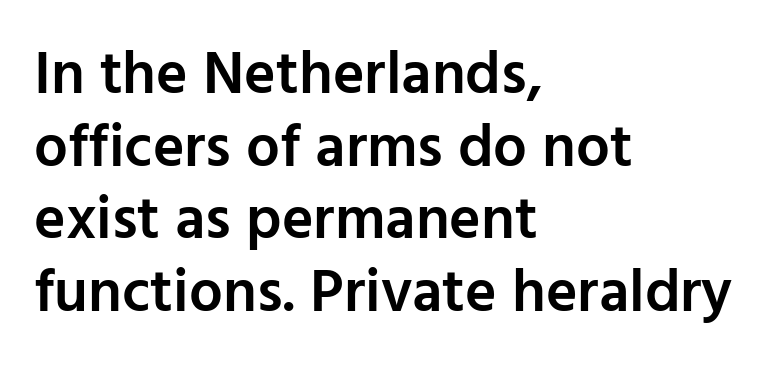
Q: Is the text bold? A: Semi-bold.
Q: Is the text italic (slanted)? A: No, it is upright.
Q: Is the typeface a serif or a sans-serif typeface? A: Sans-serif.
Q: Is the text underlined? A: No.
Q: How is the paragraph aligned? A: Left-aligned.
Q: Is the spacing between letters normal or unusually wide? A: Normal.
Q: Width (condensed, normal, or wide)? A: Normal.
Q: Stroke contrast? A: Low.
Q: x-height? A: Medium.
Q: Monospaced? A: No.
